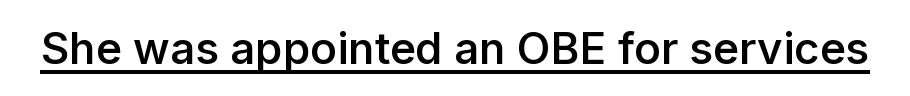
Notice how a bar underscores the lettering throughout. These lines are composed in type without serifs. Unlike italic type, these characters show no tilt at all. Bold? Not quite — semibold, heavier than regular but stopping short. The type is set solid horizontally, with unmodified tracking. The letters advance in unequal steps, a hallmark of proportional type.
